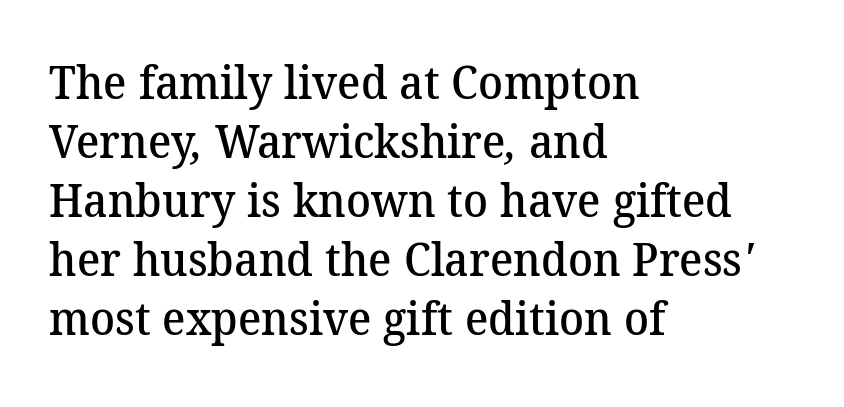
Q: Is the text bold? A: Semi-bold.
Q: Is the typeface a serif or a sans-serif typeface? A: Serif.
Q: Is the text underlined? A: No.
Q: How is the paragraph aligned? A: Left-aligned.
Q: Is the spacing between letters normal or unusually wide? A: Normal.
Q: Is the spacing between lines tight, normal or loose? A: Normal.
Q: Width (condensed, normal, or wide)? A: Normal.
Q: Stroke contrast? A: Medium.
Q: x-height? A: Medium.
Q: Monospaced? A: No.
